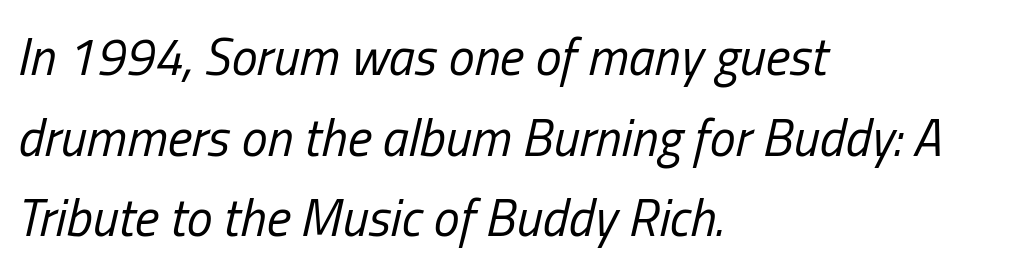
{"italic": "yes", "lean": "right", "slant_degrees": 13, "bold": "no", "weight": "regular", "width": "condensed", "stroke_contrast": "low", "x_height": "medium", "monospaced": "no", "underline": "no", "align": "left", "line_spacing": "normal", "line_spacing_ratio": 1.55, "letter_spacing": "normal", "letter_spacing_em": 0.0, "glyph_px": 52}
